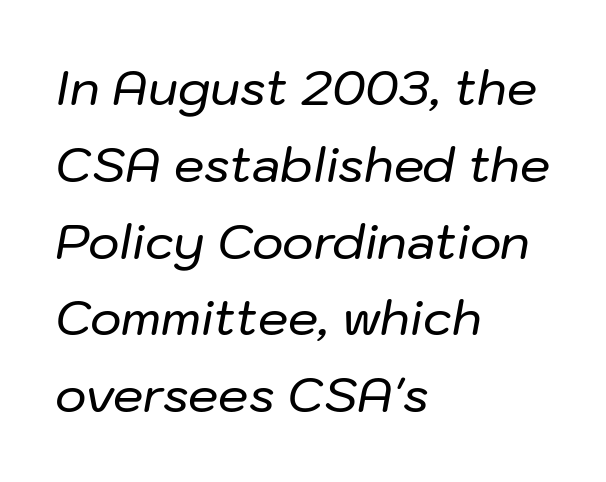
Q: Is the text italic (slanted)? A: Yes, it leans right by about 10 degrees.
Q: Is the text underlined? A: No.
Q: How is the paragraph aligned? A: Left-aligned.
Q: Is the spacing between letters normal or unusually wide? A: Normal.
Q: Is the spacing between lines tight, normal or loose? A: Normal.
Q: Width (condensed, normal, or wide)? A: Normal.
Q: Stroke contrast? A: Low.
Q: x-height? A: Medium.
Q: Monospaced? A: No.
